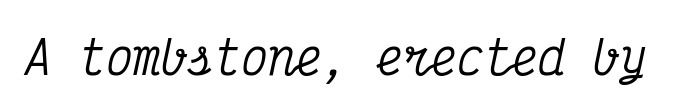
These lines are rendered in a fixed-pitch font. The letterforms sit shoulder to shoulder at normal distance. Italic? Definitely — the glyphs are oblique. Glance below the letters and you will spot only blank space. The face used here is seriffed, in the tradition of book romans.
